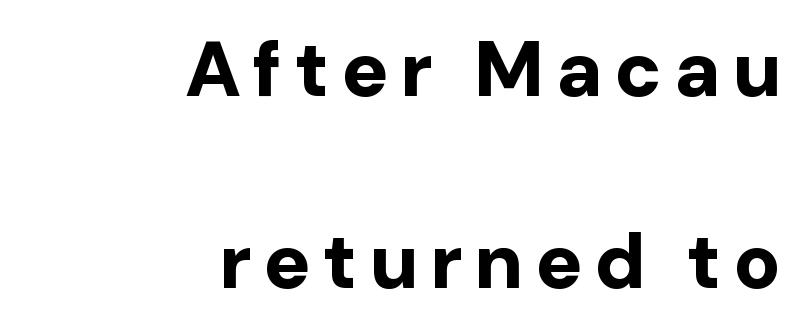
Q: Is the text bold? A: Yes.
Q: Is the text italic (slanted)? A: No, it is upright.
Q: Is the typeface a serif or a sans-serif typeface? A: Sans-serif.
Q: Is the text underlined? A: No.
Q: How is the paragraph aligned? A: Right-aligned.
Q: Is the spacing between lines tight, normal or loose? A: Loose.
Q: Width (condensed, normal, or wide)? A: Normal.
Q: Stroke contrast? A: Low.
Q: x-height? A: Medium.
Q: Monospaced? A: No.
